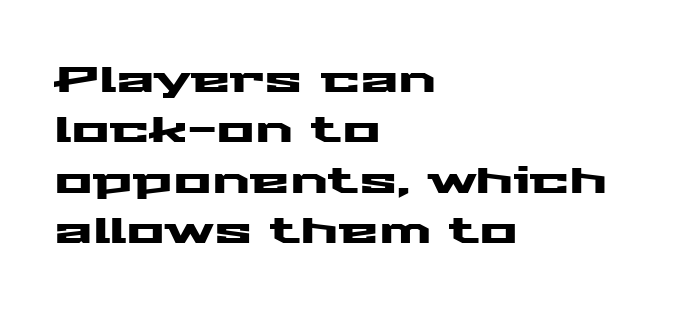
Q: Is the text italic (slanted)? A: No, it is upright.
Q: Is the typeface a serif or a sans-serif typeface? A: Sans-serif.
Q: Is the text underlined? A: No.
Q: How is the paragraph aligned? A: Left-aligned.
Q: Is the spacing between letters normal or unusually wide? A: Normal.
Q: Is the spacing between lines tight, normal or loose? A: Normal.
Q: Width (condensed, normal, or wide)? A: Wide.
Q: Stroke contrast? A: Medium.
Q: x-height? A: Medium.
Q: Monospaced? A: No.
